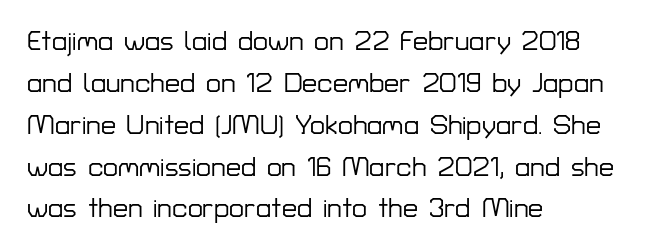
Decoration check: the copy has no underline. You can tell it's not italic because the verticals are truly vertical. Is the letter spacing exaggerated? No — it looks like the ordinary default. A classic flush-left, rag-right setting is used for this passage. Baseline-to-baseline distance is the conventional proportion of letter height.
